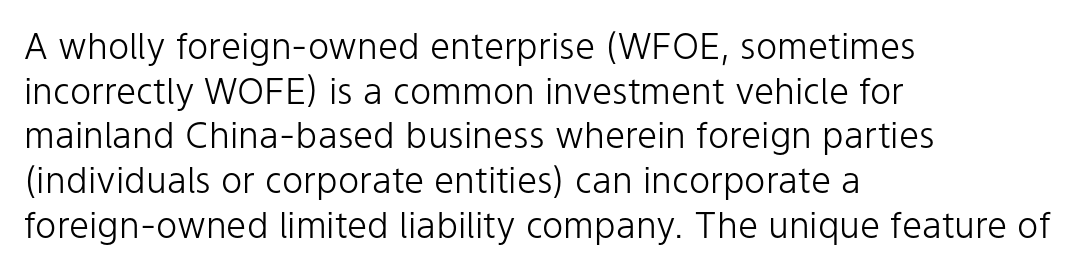
The image shows 36 px light sans-serif type, upright; set left-aligned, line spacing 1.24x, normal letter spacing, not underlined; low stroke contrast and a medium x-height.
